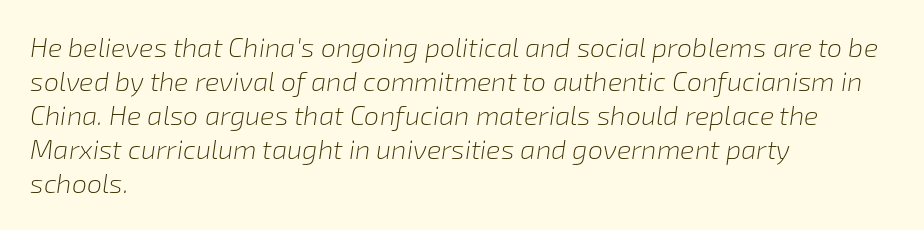
The image shows 27 px text type, italic (leaning right); set left-aligned, normal line spacing (1.26x), normal letter spacing, not underlined.
